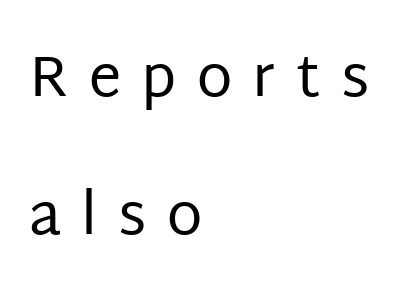
Rule under the text: the space is simply empty. The weight would be labelled regular, book, light, or lighter still. Examine the stroke ends and you'll find no serifs. Interline gaps are noticeably wide in this sample. This is the regular roman posture of the typeface.
